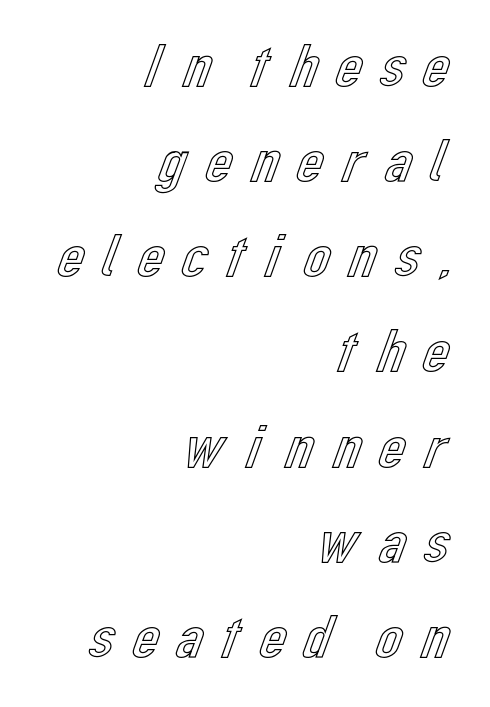
{"width": "normal", "x_height": "medium", "monospaced": "no", "underline": "no", "align": "right", "line_spacing": "normal", "line_spacing_ratio": 1.56, "glyph_px": 61}
